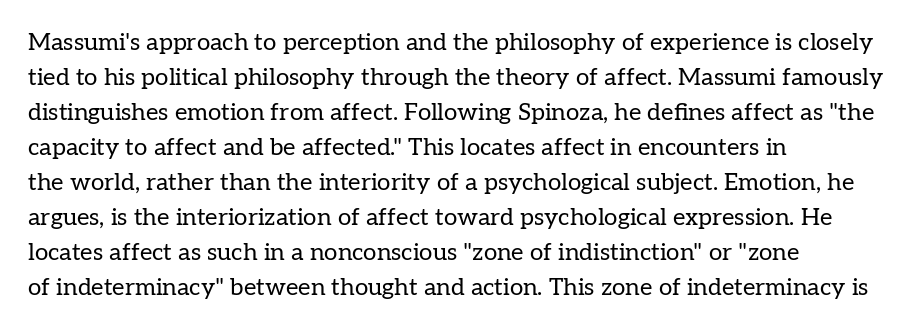
{"italic": "no", "bold": "no", "underline": "no", "align": "left", "line_spacing": "normal", "line_spacing_ratio": 1.46, "letter_spacing": "normal", "letter_spacing_em": 0.0, "glyph_px": 24}
